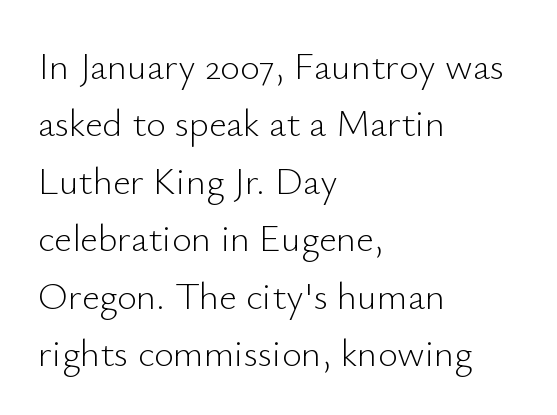
Each row of text sits above clean, open space. The strokes carry an ordinary text weight at most. These lines keep a tight, regular rhythm from letter to letter. Italic? Not at all — the glyphs are vertical. Vertically, the passage feels balanced, rows spaced as you'd expect.
